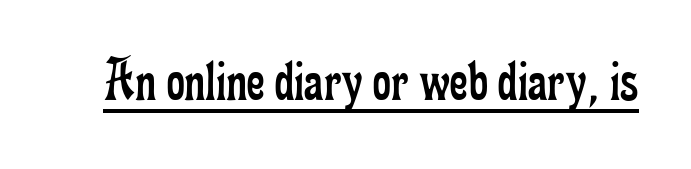
The image shows 62 px regular-weight, condensed serif type, upright; set normal letter spacing, underlined; low stroke contrast and a small x-height.
